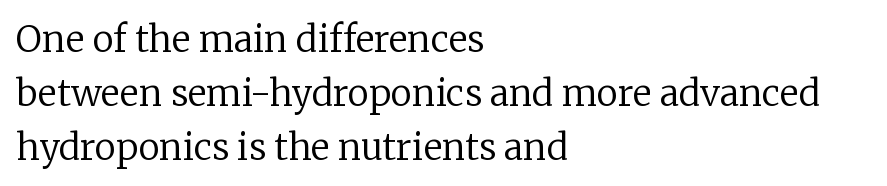
{"serif": "yes", "italic": "no", "bold": "no", "weight": "regular", "width": "normal", "stroke_contrast": "low", "x_height": "medium", "monospaced": "no", "underline": "no", "align": "left", "line_spacing": "normal", "line_spacing_ratio": 1.5, "letter_spacing": "normal", "letter_spacing_em": 0.0, "glyph_px": 36}
